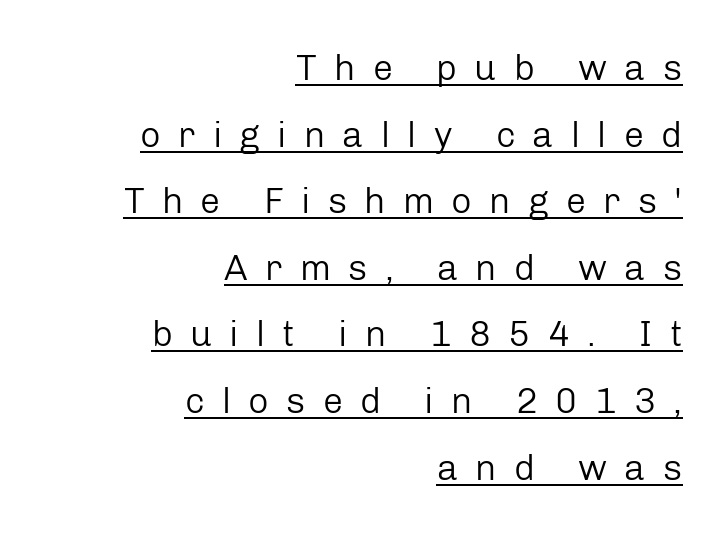
Q: Is the text bold? A: No.
Q: Is the text italic (slanted)? A: No, it is upright.
Q: Is the typeface a serif or a sans-serif typeface? A: Sans-serif.
Q: Is the text underlined? A: Yes.
Q: How is the paragraph aligned? A: Right-aligned.
Q: Is the spacing between letters normal or unusually wide? A: Unusually wide.
Q: Width (condensed, normal, or wide)? A: Normal.
Q: Stroke contrast? A: Low.
Q: x-height? A: Medium.
Q: Monospaced? A: No.
